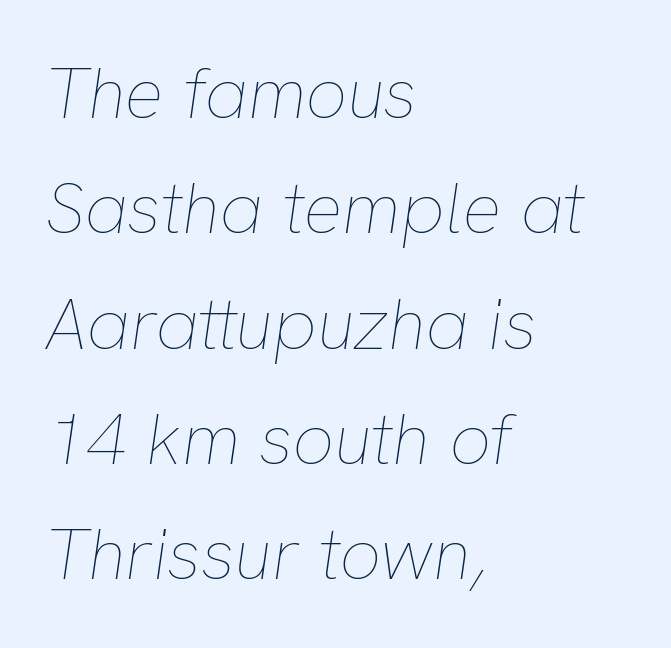
The ragged edge is on the right, which tells us the setting is flush left. Is the letter spacing exaggerated? No — it looks like the ordinary default. Line spacing here is normal. Do the characters align in a grid? No, the font is proportional.
